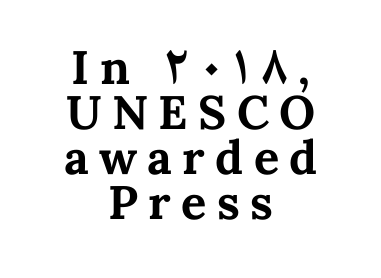
Each word looks stretched out because of the extra space between its letters. In CSS terms this would be text-align: center. Think of a printed novel: that variable character pitch is what you see here. No italicization has been applied; the sample stays upright. A dark, heavy texture on the line: the type is bold. Just letters on the line, the space beneath them empty.
